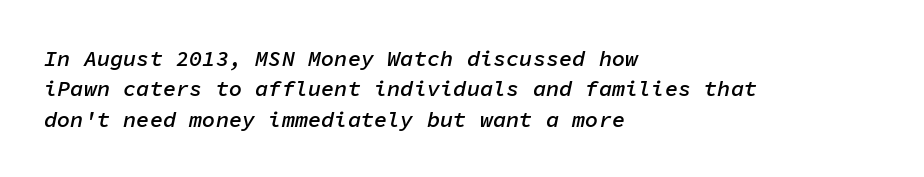
Q: Is the text bold? A: Semi-bold.
Q: Is the text italic (slanted)? A: Yes, it leans right by about 11 degrees.
Q: Is the text underlined? A: No.
Q: How is the paragraph aligned? A: Left-aligned.
Q: Is the spacing between letters normal or unusually wide? A: Normal.
Q: Is the spacing between lines tight, normal or loose? A: Normal.
